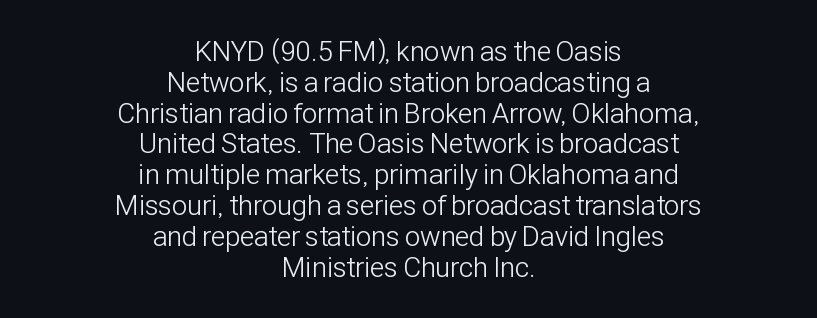
{"serif": "no", "italic": "no", "bold": "no", "weight": "light", "width": "condensed", "stroke_contrast": "low", "x_height": "medium", "monospaced": "no", "underline": "no", "align": "center", "line_spacing": "tight", "line_spacing_ratio": 1.1, "letter_spacing": "normal", "letter_spacing_em": 0.0, "glyph_px": 28}
